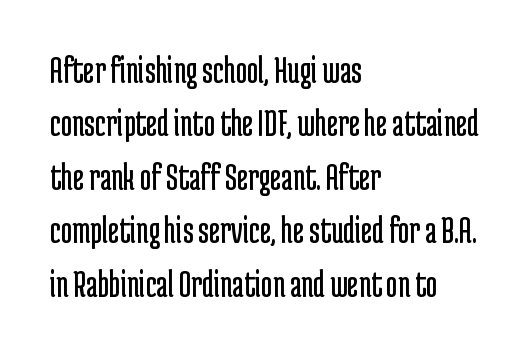
Q: Is the text bold? A: No.
Q: Is the text italic (slanted)? A: No, it is upright.
Q: Is the typeface a serif or a sans-serif typeface? A: Sans-serif.
Q: Is the text underlined? A: No.
Q: How is the paragraph aligned? A: Left-aligned.
Q: Is the spacing between letters normal or unusually wide? A: Normal.
Q: Is the spacing between lines tight, normal or loose? A: Normal.
Q: Width (condensed, normal, or wide)? A: Condensed.
Q: Stroke contrast? A: Low.
Q: x-height? A: Medium.
Q: Monospaced? A: No.
